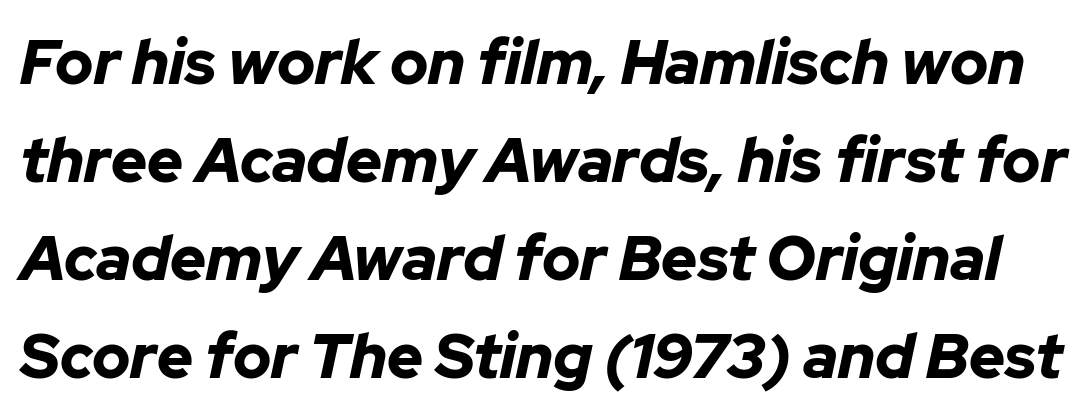
Q: Is the text bold? A: Yes.
Q: Is the text italic (slanted)? A: Yes, it leans right by about 12 degrees.
Q: Is the text underlined? A: No.
Q: Is the spacing between letters normal or unusually wide? A: Normal.
Q: Is the spacing between lines tight, normal or loose? A: Normal.
Q: Width (condensed, normal, or wide)? A: Normal.
Q: Stroke contrast? A: Low.
Q: x-height? A: Medium.
Q: Monospaced? A: No.
